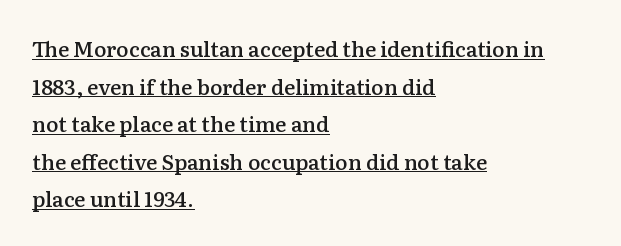
Q: Is the text bold? A: Semi-bold.
Q: Is the text italic (slanted)? A: No, it is upright.
Q: Is the text underlined? A: Yes.
Q: How is the paragraph aligned? A: Left-aligned.
Q: Is the spacing between letters normal or unusually wide? A: Normal.
